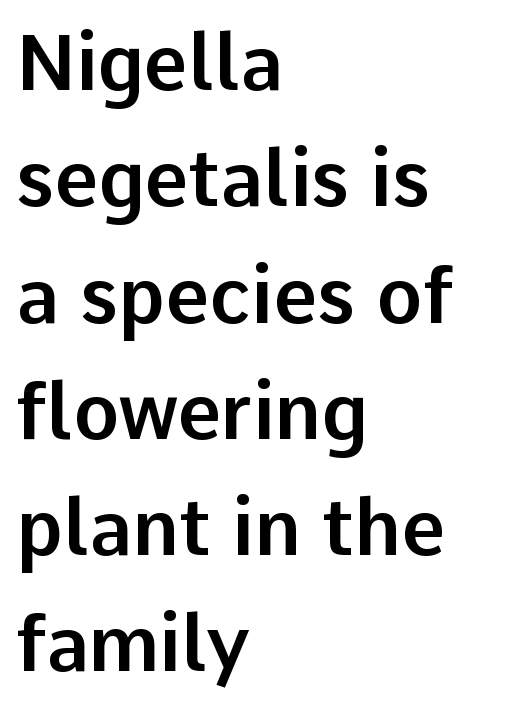
A typesetter would mark this as roman, not italic. Varying glyph widths throughout — classic text-font behaviour. Glance below the letters and you will spot only blank space. What's the leading like? Ordinary, nothing unusual.
